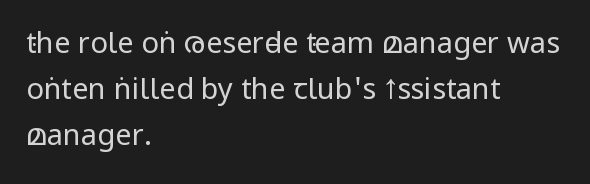
Q: Is the text bold? A: No.
Q: Is the text italic (slanted)? A: No, it is upright.
Q: Is the typeface a serif or a sans-serif typeface? A: Sans-serif.
Q: Is the text underlined? A: No.
Q: How is the paragraph aligned? A: Left-aligned.
Q: Is the spacing between letters normal or unusually wide? A: Normal.
Q: Is the spacing between lines tight, normal or loose? A: Normal.
Q: Width (condensed, normal, or wide)? A: Condensed.
Q: Stroke contrast? A: Low.
